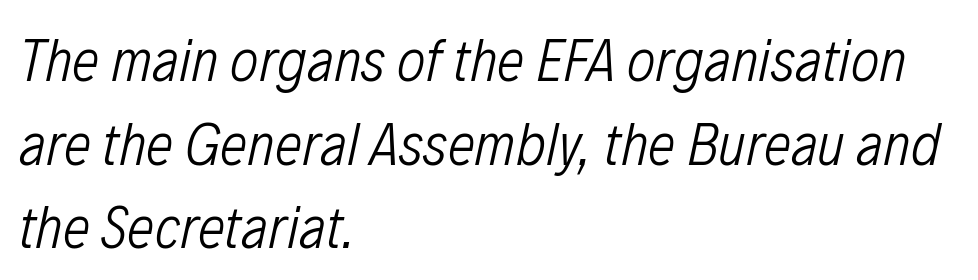
The image shows 61 px light, condensed type, italic (leaning right); set left-aligned, normal line spacing (1.37x), normal letter spacing, not underlined; low stroke contrast and a medium x-height.
